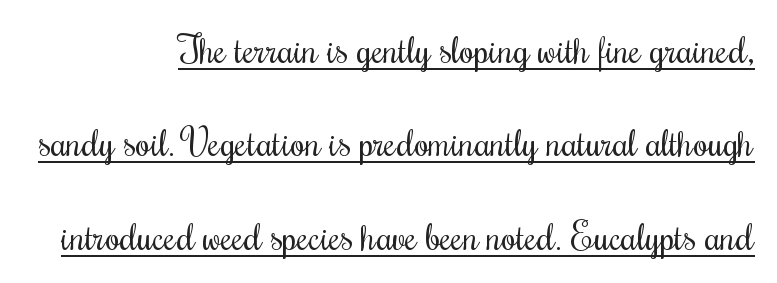
{"bold": "no", "weight": "regular", "width": "condensed", "stroke_contrast": "medium", "x_height": "small", "monospaced": "no", "underline": "yes", "align": "right", "line_spacing": "loose", "line_spacing_ratio": 2.46, "letter_spacing": "normal", "letter_spacing_em": 0.0, "glyph_px": 38}
